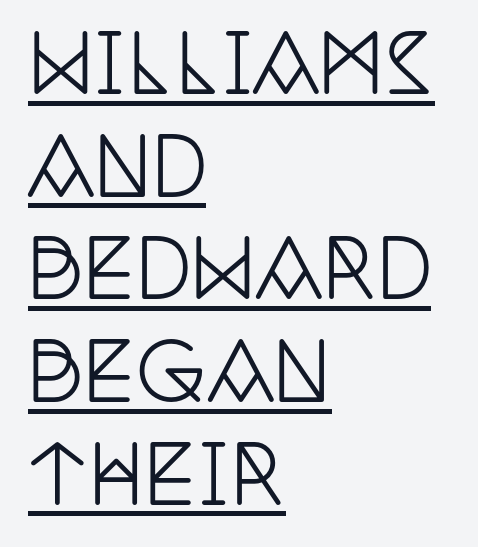
Serif or sans? Serif — the stroke terminals have little feet. The lettering stays uniformly vertical, giving the passage a roman look. Whoever set this chose a conventional vertical rhythm. The letters advance in unequal steps, a hallmark of proportional type. Horizontally, the lines are justified to the leading edge only.
